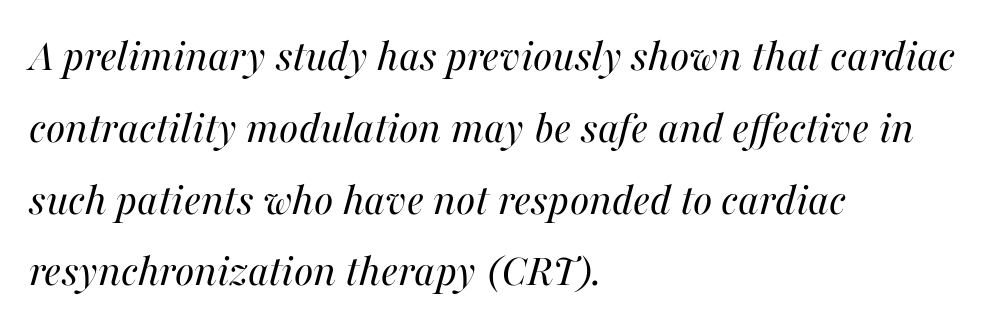
{"italic": "yes", "lean": "right", "slant_degrees": 16, "bold": "no", "weight": "regular", "width": "normal", "stroke_contrast": "medium", "x_height": "medium", "monospaced": "no", "underline": "no", "align": "left", "line_spacing": "normal", "line_spacing_ratio": 1.56, "letter_spacing": "normal", "letter_spacing_em": 0.0, "glyph_px": 46}
